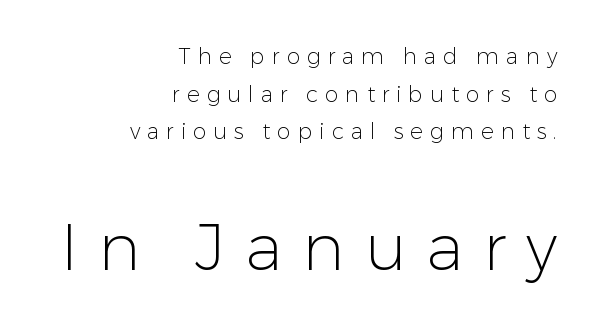
{"serif": "no", "italic": "no", "bold": "no", "weight": "light", "width": "normal", "stroke_contrast": "low", "x_height": "medium", "monospaced": "no", "underline": "no", "align": "right", "line_spacing_ratio": 1.71, "letter_spacing": "wide", "letter_spacing_em": 0.31, "larger_block": "second", "size_ratio": 2.95, "glyph_px": 65}
